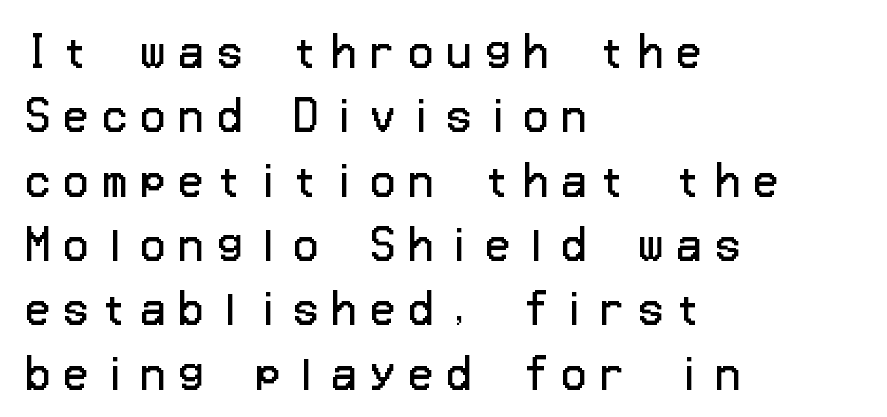
The image shows 41 px regular-weight sans-serif type, upright; set left-aligned, normal line spacing (1.57x), unusually wide letter spacing (+0.33 em), not underlined; low stroke contrast and a medium x-height.
